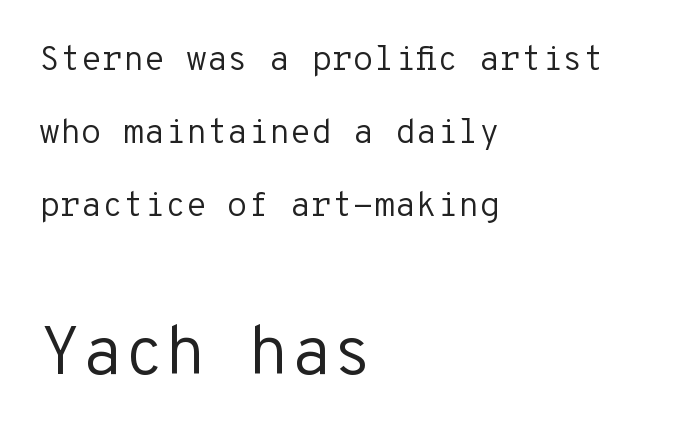
Q: Is the text bold? A: No.
Q: Is the text italic (slanted)? A: No, it is upright.
Q: Is the typeface a serif or a sans-serif typeface? A: Sans-serif.
Q: Is the text underlined? A: No.
Q: How is the paragraph aligned? A: Left-aligned.
Q: Is the spacing between letters normal or unusually wide? A: Normal.
Q: Is the spacing between lines tight, normal or loose? A: Loose.
Q: Which block of text is set in a larger size, the first (top) or the second (bottom)? A: The second (bottom) one.
Q: Width (condensed, normal, or wide)? A: Normal.
Q: Stroke contrast? A: Low.
Q: x-height? A: Medium.
Q: Monospaced? A: Yes.
